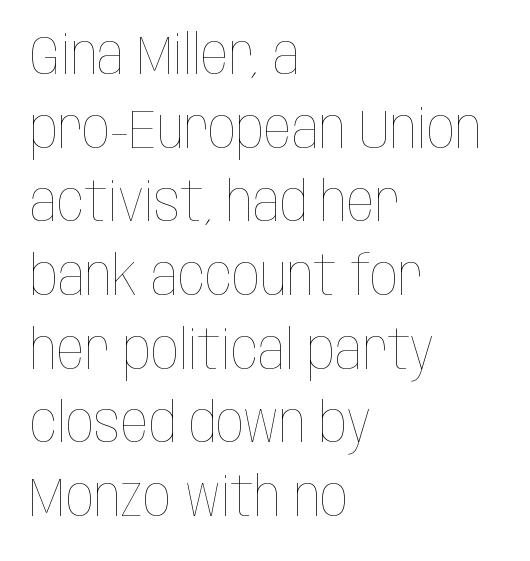
{"italic": "no", "bold": "no", "weight": "thin", "width": "condensed", "stroke_contrast": "low", "x_height": "large", "monospaced": "no", "underline": "no", "align": "left", "line_spacing": "normal", "line_spacing_ratio": 1.34, "letter_spacing": "normal", "letter_spacing_em": 0.0, "glyph_px": 55}
